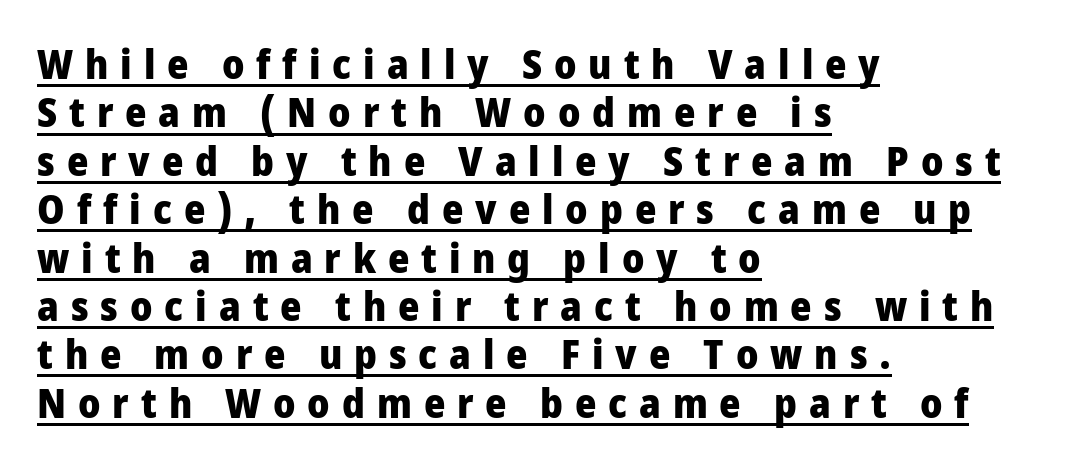
Q: Is the text bold? A: Yes.
Q: Is the text italic (slanted)? A: No, it is upright.
Q: Is the typeface a serif or a sans-serif typeface? A: Sans-serif.
Q: Is the text underlined? A: Yes.
Q: How is the paragraph aligned? A: Left-aligned.
Q: Is the spacing between letters normal or unusually wide? A: Unusually wide.
Q: Width (condensed, normal, or wide)? A: Condensed.
Q: Stroke contrast? A: Low.
Q: x-height? A: Large.
Q: Monospaced? A: No.
